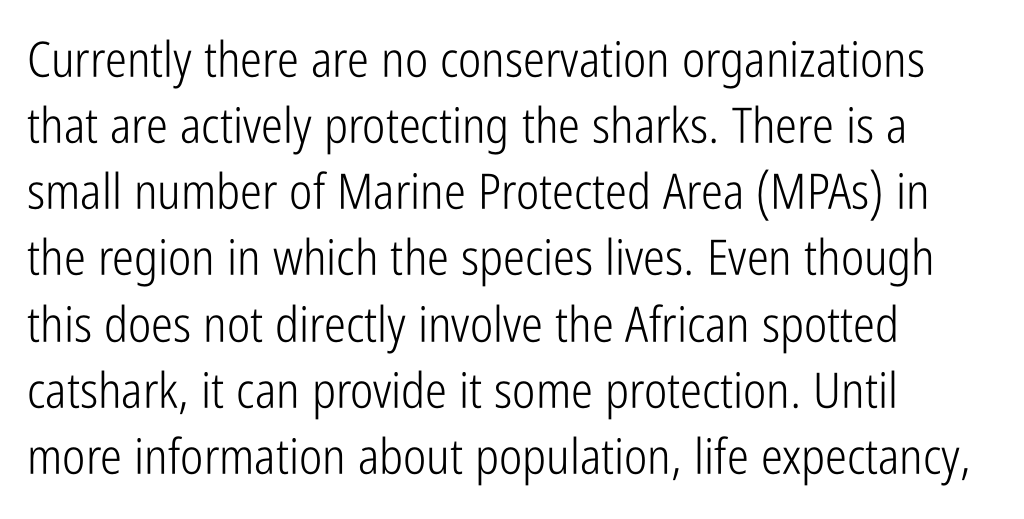
{"serif": "no", "italic": "no", "bold": "no", "weight": "light", "width": "condensed", "stroke_contrast": "low", "x_height": "medium", "monospaced": "no", "underline": "no", "align": "left", "line_spacing": "normal", "line_spacing_ratio": 1.35, "letter_spacing": "normal", "letter_spacing_em": 0.0, "glyph_px": 49}
